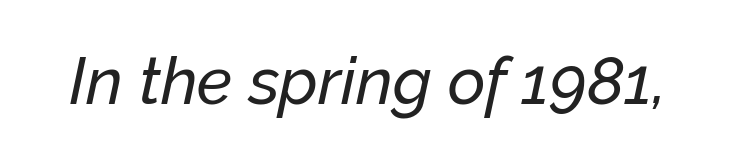
The area under the type is left untouched. Compared with ordinary roman type, these characters are visibly tilted. You could call the tracking neutral — neither tight nor loose. The face used here is proportionally spaced, like ordinary book or web type.
